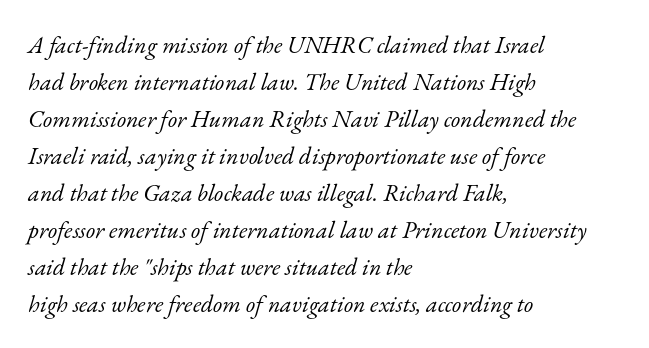
{"italic": "yes", "lean": "right", "slant_degrees": 17, "bold": "no", "underline": "no", "align": "left", "line_spacing": "normal", "line_spacing_ratio": 1.54, "letter_spacing": "normal", "letter_spacing_em": 0.0, "glyph_px": 24}
